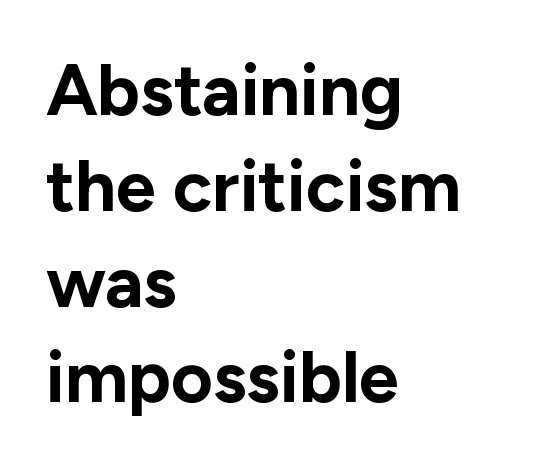
The image shows 72 px bold sans-serif type, upright; set left-aligned, normal line spacing (1.33x), normal letter spacing, not underlined; low stroke contrast and a medium x-height.
